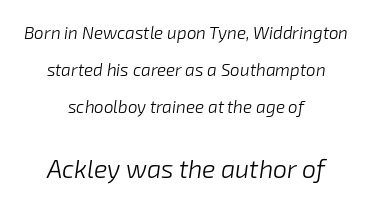
Typeset on center — no edge is straight. Size hierarchy here favors the trailing block over the leading one. Each row of text sits above clean, open space. Each stroke keeps to a modest, everyday thickness or less.
